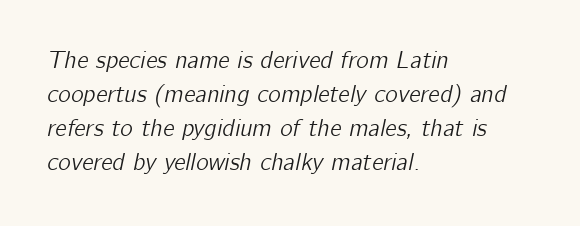
The image shows 24 px text type, italic (leaning right); set left-aligned, normal line spacing (1.42x), normal letter spacing, not underlined.
